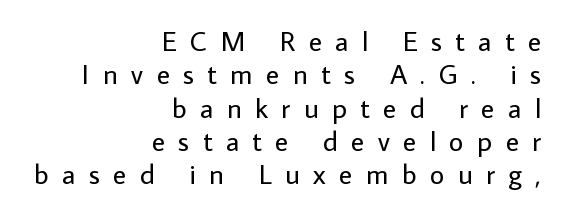
Q: Is the text bold? A: No.
Q: Is the text italic (slanted)? A: No, it is upright.
Q: Is the typeface a serif or a sans-serif typeface? A: Sans-serif.
Q: Is the text underlined? A: No.
Q: How is the paragraph aligned? A: Right-aligned.
Q: Is the spacing between letters normal or unusually wide? A: Unusually wide.
Q: Width (condensed, normal, or wide)? A: Normal.
Q: Stroke contrast? A: Low.
Q: x-height? A: Medium.
Q: Monospaced? A: No.
